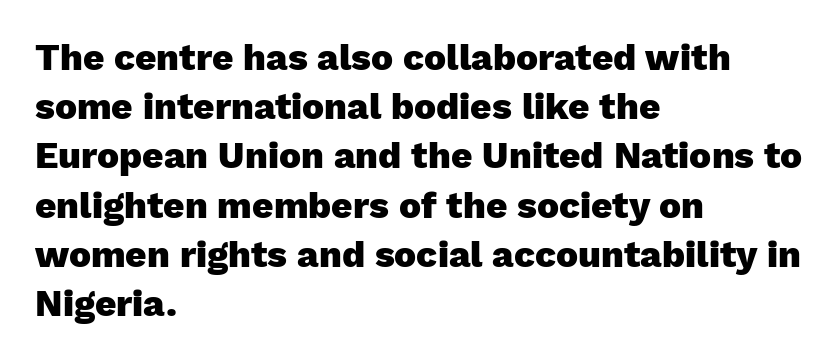
The rendering shows plain stroke endings on the letterforms — a sans-serif design. Here the glyphs are tracked normally, forming tight word shapes. The lines sit at an ordinary, default distance from one another. The gap between lines stays unmarked. Does the copy run flush right? No — it runs flush left. Proportional: the letters do not fall into vertical columns.
